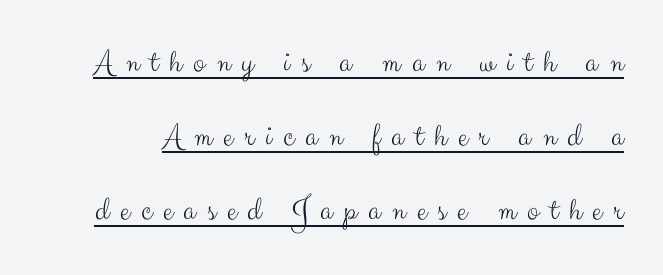
{"serif": "no", "bold": "no", "weight": "light", "width": "normal", "stroke_contrast": "medium", "x_height": "small", "monospaced": "no", "underline": "yes", "line_spacing": "loose", "line_spacing_ratio": 2.18, "letter_spacing": "wide", "letter_spacing_em": 0.33, "glyph_px": 34}
